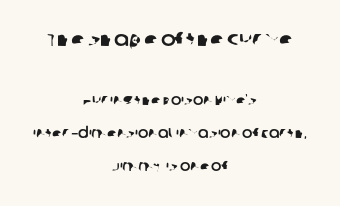
Character size in the leading block exceeds that of the trailing block. This sample uses plain, unmodified letter spacing. This rendering uses center alignment, leaving both contours irregular but symmetric. The space between consecutive lines is lavish. The strip under each line holds only bare page.
